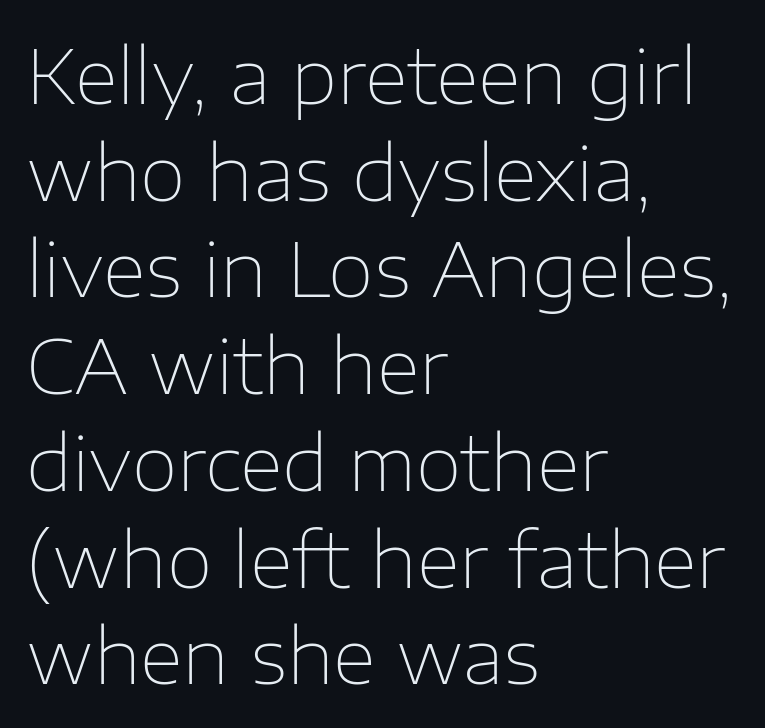
Varying glyph widths throughout — classic text-font behaviour. Posture: straight, roman, zero tilt. You can tell from the bare stems that sans-serif type was used. Anything drawn beneath the words? Only blank space.
